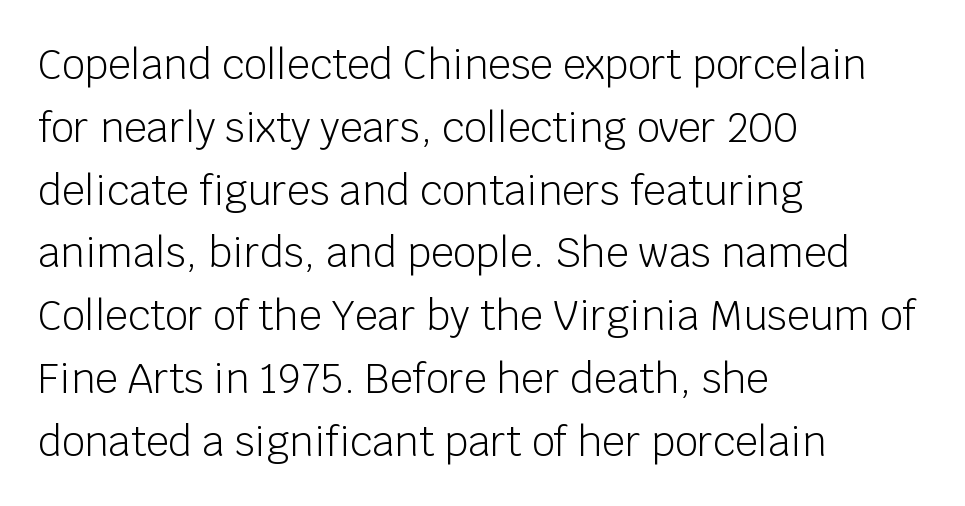
{"serif": "no", "italic": "no", "bold": "no", "weight": "light", "width": "normal", "stroke_contrast": "low", "x_height": "large", "monospaced": "no", "underline": "no", "align": "left", "line_spacing": "normal", "line_spacing_ratio": 1.57, "letter_spacing": "normal", "letter_spacing_em": 0.0, "glyph_px": 40}
